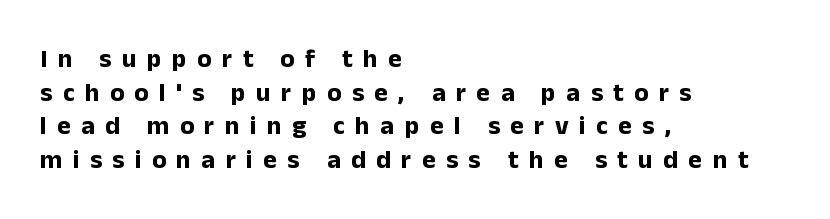
{"italic": "no", "bold": "yes", "underline": "no", "align": "left", "line_spacing": "normal", "line_spacing_ratio": 1.29, "letter_spacing": "wide", "letter_spacing_em": 0.4, "glyph_px": 26}
